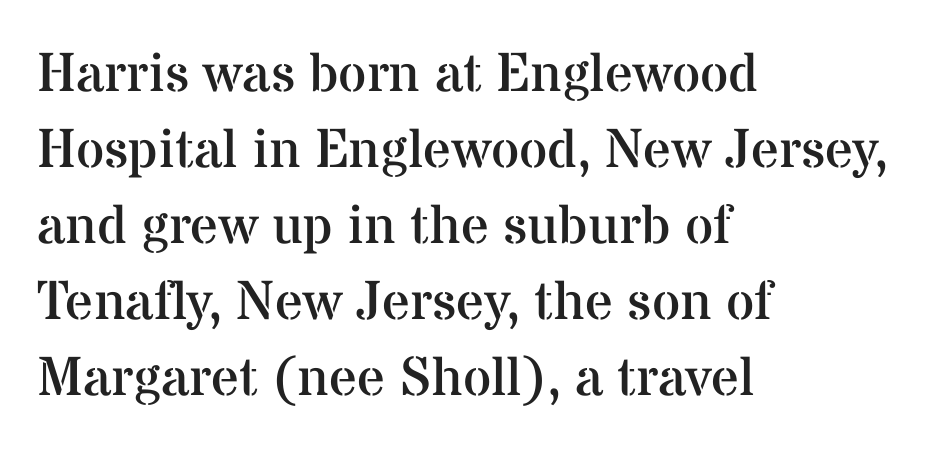
{"serif": "yes", "italic": "no", "bold": "no", "weight": "regular", "width": "normal", "stroke_contrast": "medium", "x_height": "medium", "monospaced": "no", "underline": "no", "align": "left", "line_spacing": "normal", "line_spacing_ratio": 1.38, "letter_spacing": "normal", "letter_spacing_em": 0.0, "glyph_px": 55}
